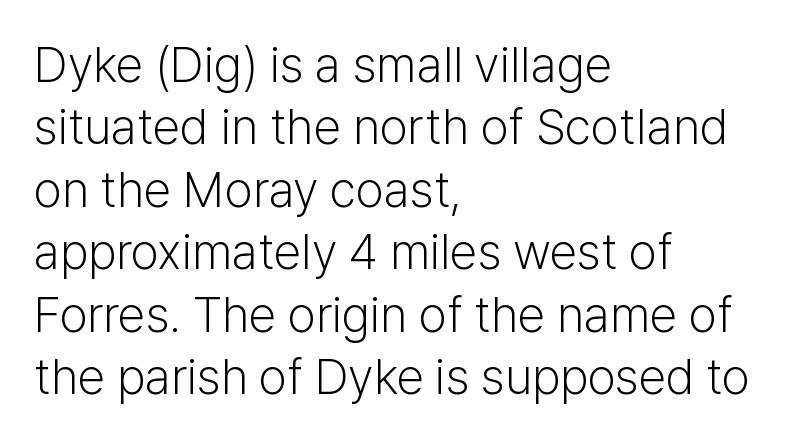
{"serif": "no", "italic": "no", "bold": "no", "weight": "light", "width": "normal", "stroke_contrast": "low", "x_height": "medium", "monospaced": "no", "underline": "no", "align": "left", "line_spacing": "normal", "line_spacing_ratio": 1.25, "letter_spacing": "normal", "letter_spacing_em": 0.0, "glyph_px": 50}
